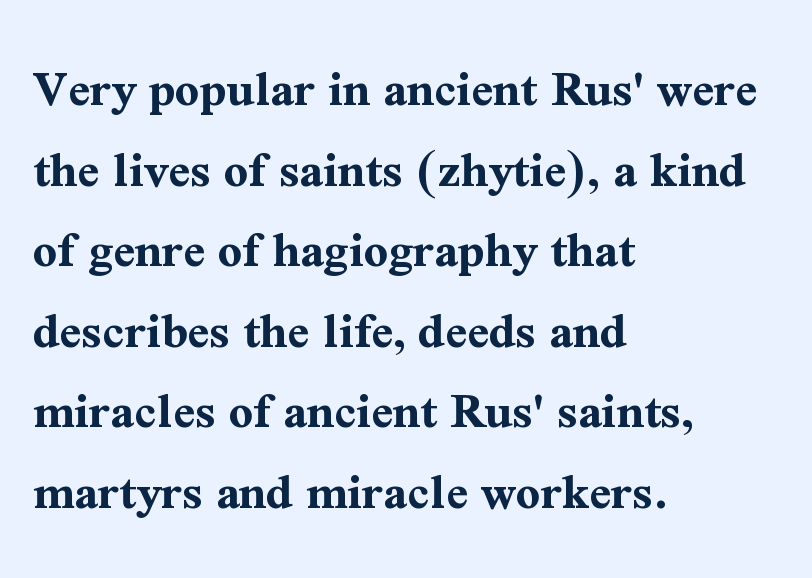
Q: Is the text bold? A: Yes.
Q: Is the text italic (slanted)? A: No, it is upright.
Q: Is the typeface a serif or a sans-serif typeface? A: Serif.
Q: Is the text underlined? A: No.
Q: How is the paragraph aligned? A: Left-aligned.
Q: Is the spacing between letters normal or unusually wide? A: Normal.
Q: Is the spacing between lines tight, normal or loose? A: Normal.
Q: Width (condensed, normal, or wide)? A: Normal.
Q: Stroke contrast? A: Medium.
Q: x-height? A: Medium.
Q: Monospaced? A: No.
